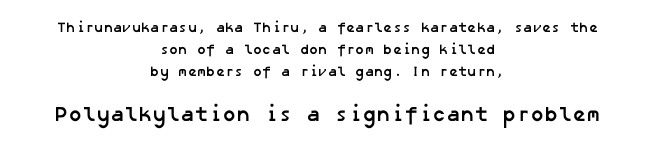
Beneath every word, the page is bare. This sample keeps an unexceptional amount of space between lines. Heavy-handed strokes throughout: this text is bold. Visually, the bottom section dominates because its glyphs are scaled up. The rendering keeps characters at their native spacing.
